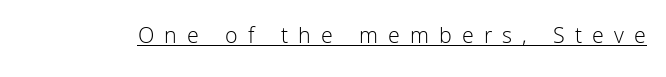
Heft: none added — not bold. Underline: present. Observe the wide spacing: letters keep a clear distance from each other. The type sits square on the baseline with zero lean.
